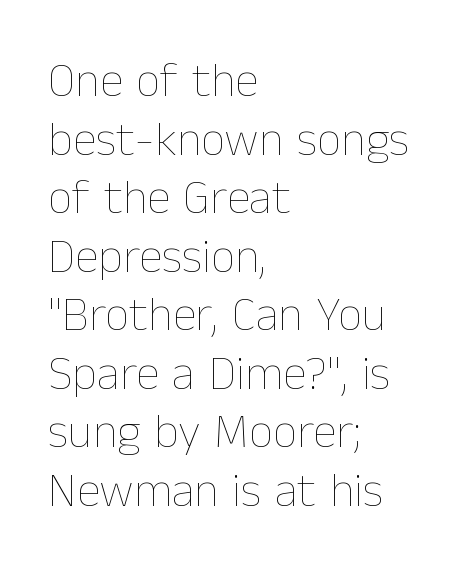
Q: Is the text bold? A: No.
Q: Is the text italic (slanted)? A: No, it is upright.
Q: Is the text underlined? A: No.
Q: How is the paragraph aligned? A: Left-aligned.
Q: Is the spacing between letters normal or unusually wide? A: Normal.
Q: Width (condensed, normal, or wide)? A: Normal.
Q: Stroke contrast? A: Low.
Q: x-height? A: Medium.
Q: Monospaced? A: No.
